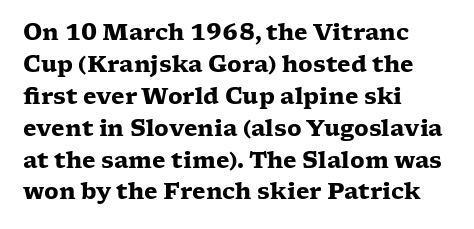
Q: Is the text bold? A: Yes.
Q: Is the text italic (slanted)? A: No, it is upright.
Q: Is the text underlined? A: No.
Q: How is the paragraph aligned? A: Left-aligned.
Q: Is the spacing between letters normal or unusually wide? A: Normal.
Q: Is the spacing between lines tight, normal or loose? A: Normal.
